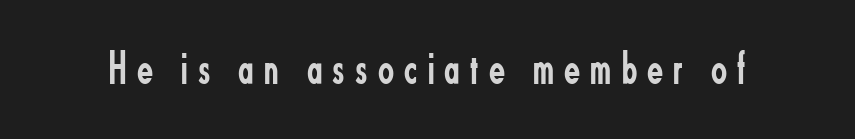
{"serif": "no", "italic": "no", "bold": "no", "weight": "regular", "width": "condensed", "stroke_contrast": "low", "x_height": "small", "monospaced": "no", "underline": "no", "letter_spacing": "wide", "letter_spacing_em": 0.22, "glyph_px": 47}
